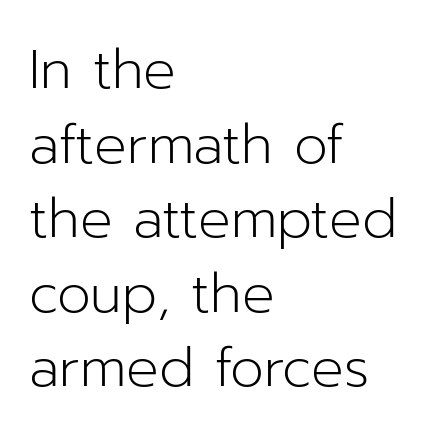
{"serif": "no", "italic": "no", "bold": "no", "weight": "light", "width": "normal", "stroke_contrast": "low", "x_height": "medium", "monospaced": "no", "underline": "no", "align": "left", "line_spacing": "normal", "line_spacing_ratio": 1.38, "letter_spacing": "normal", "letter_spacing_em": 0.0, "glyph_px": 54}
